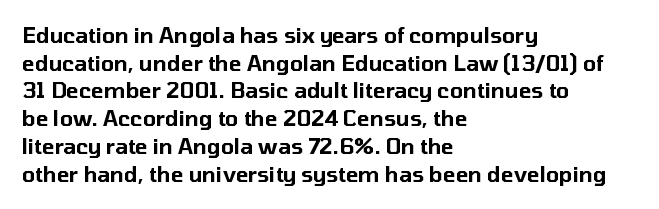
Q: Is the text italic (slanted)? A: No, it is upright.
Q: Is the text underlined? A: No.
Q: How is the paragraph aligned? A: Left-aligned.
Q: Is the spacing between letters normal or unusually wide? A: Normal.
Q: Is the spacing between lines tight, normal or loose? A: Normal.
